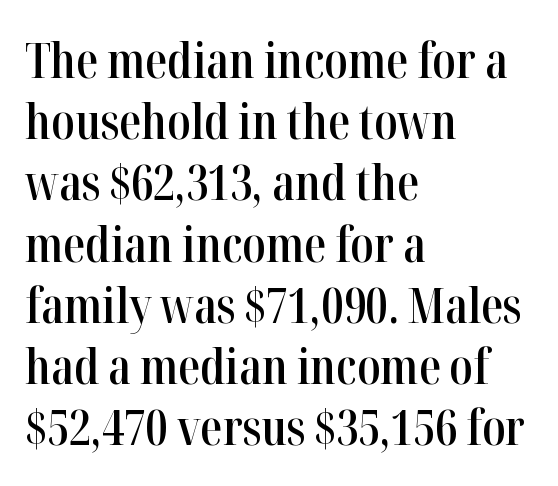
{"serif": "yes", "italic": "no", "bold": "semi", "weight": "semibold", "width": "condensed", "stroke_contrast": "high", "x_height": "medium", "monospaced": "no", "underline": "no", "align": "left", "line_spacing": "normal", "line_spacing_ratio": 1.25, "letter_spacing": "normal", "letter_spacing_em": 0.0, "glyph_px": 49}
